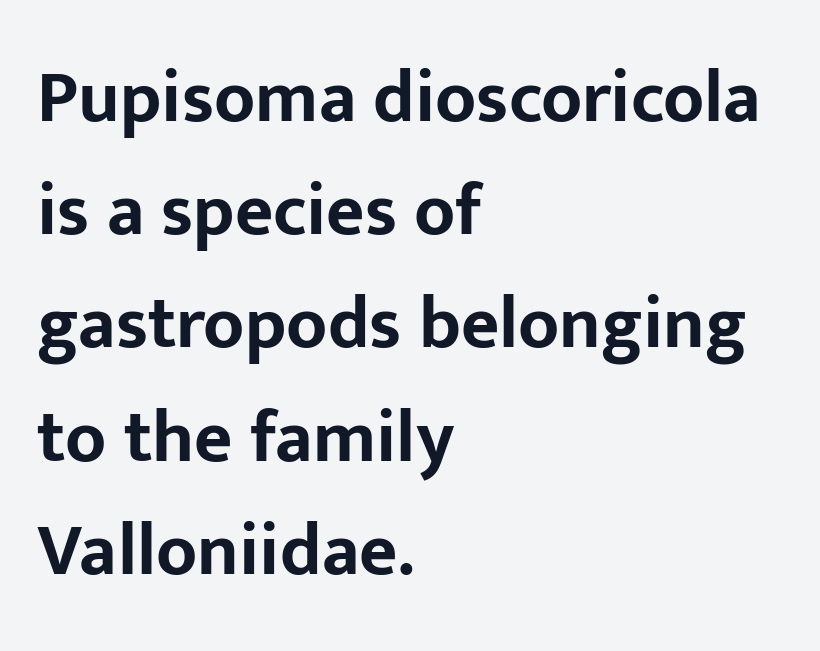
{"serif": "no", "italic": "no", "bold": "yes", "weight": "bold", "width": "normal", "stroke_contrast": "low", "x_height": "medium", "monospaced": "no", "underline": "no", "align": "left", "line_spacing": "normal", "line_spacing_ratio": 1.53, "letter_spacing": "normal", "letter_spacing_em": 0.0, "glyph_px": 74}
